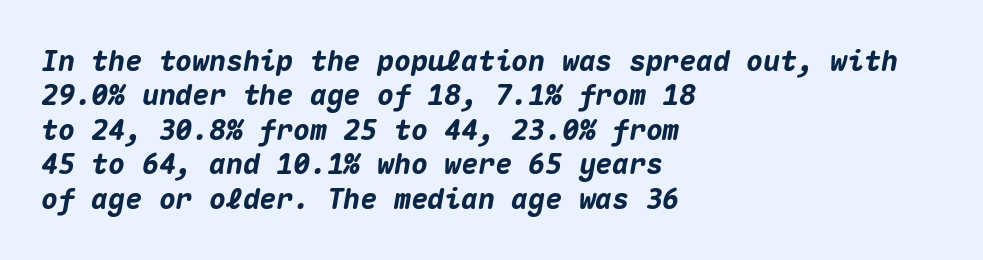
{"italic": "yes", "lean": "right", "slant_degrees": 10, "bold": "yes", "weight": "heavy", "width": "normal", "stroke_contrast": "medium", "x_height": "medium", "monospaced": "yes", "underline": "no", "align": "left", "line_spacing_ratio": 1.23, "letter_spacing": "normal", "letter_spacing_em": 0.0, "glyph_px": 28}
